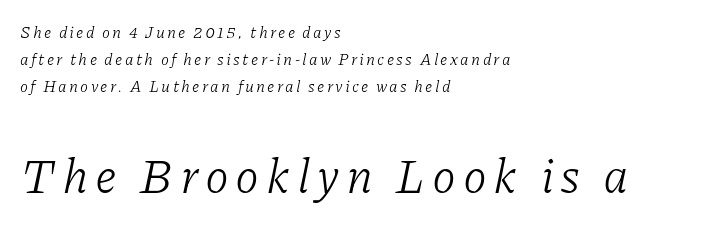
The image shows 48 px light serif type, italic (leaning right); set left-aligned, normal line spacing (1.68x), not underlined; the second (bottom) block is 3.0x larger; low stroke contrast and a medium x-height.
